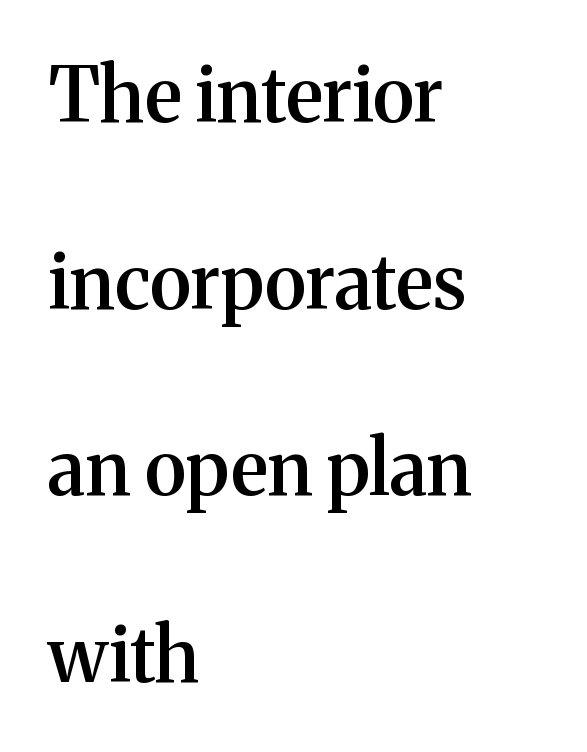
{"serif": "yes", "italic": "no", "bold": "semi", "weight": "semibold", "width": "normal", "stroke_contrast": "medium", "x_height": "medium", "monospaced": "no", "underline": "no", "align": "left", "line_spacing": "loose", "line_spacing_ratio": 2.49, "letter_spacing": "normal", "letter_spacing_em": 0.0, "glyph_px": 75}
